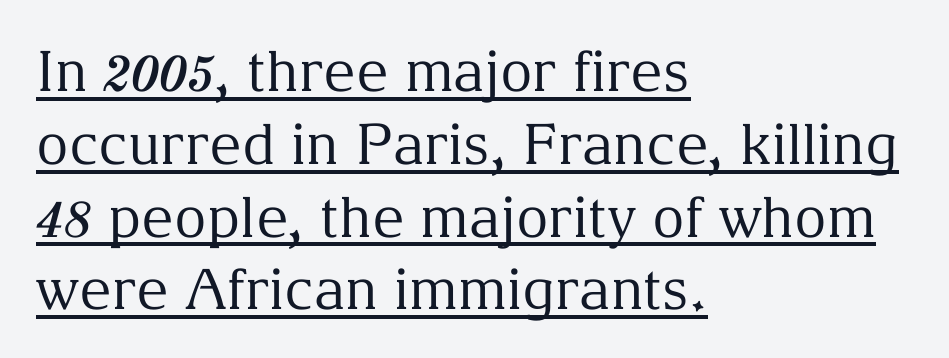
The image shows 56 px regular-weight serif type, upright; set left-aligned, normal line spacing (1.3x), normal letter spacing, underlined; medium stroke contrast and a medium x-height.
